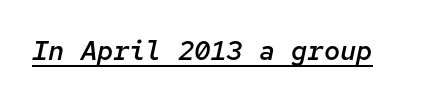
Notice how a bar underscores the lettering throughout. Rendered with sloped, italic letterforms. Nobody touched the tracking dial on this one. As a designer I'd log this as weight 600, semibold.
